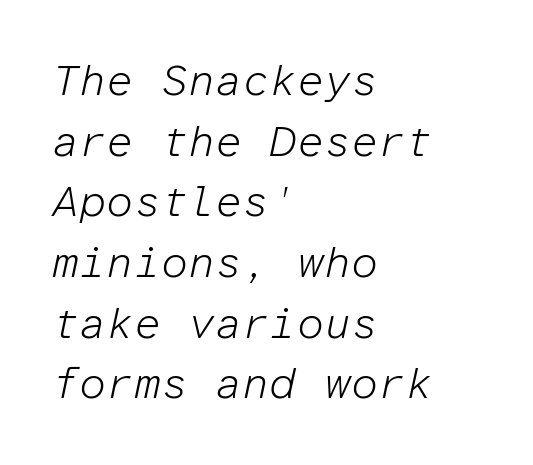
The rendering keeps characters at their native spacing. Each row of text sits above clean, open space. An italicized treatment has been applied to the whole sample. The rendering uses a moderate line-height, typical for paragraphs. This reads as an unemphasized weight, regular at the heaviest.
